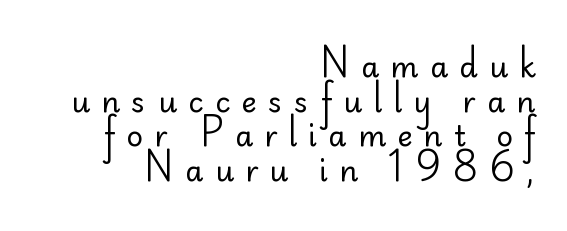
{"serif": "no", "italic": "no", "bold": "no", "weight": "regular", "width": "normal", "stroke_contrast": "low", "x_height": "small", "monospaced": "no", "underline": "no", "align": "right", "line_spacing_ratio": 1.19, "letter_spacing": "wide", "letter_spacing_em": 0.39, "glyph_px": 29}
